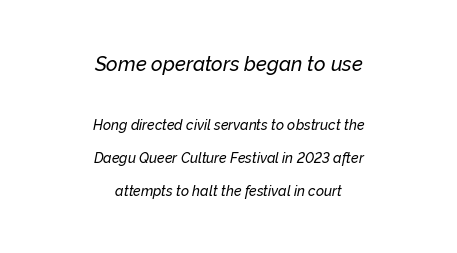
Q: Is the text italic (slanted)? A: Yes, it leans right by about 12 degrees.
Q: Is the text underlined? A: No.
Q: How is the paragraph aligned? A: Centered.
Q: Is the spacing between letters normal or unusually wide? A: Normal.
Q: Is the spacing between lines tight, normal or loose? A: Loose.
Q: Which block of text is set in a larger size, the first (top) or the second (bottom)? A: The first (top) one.
